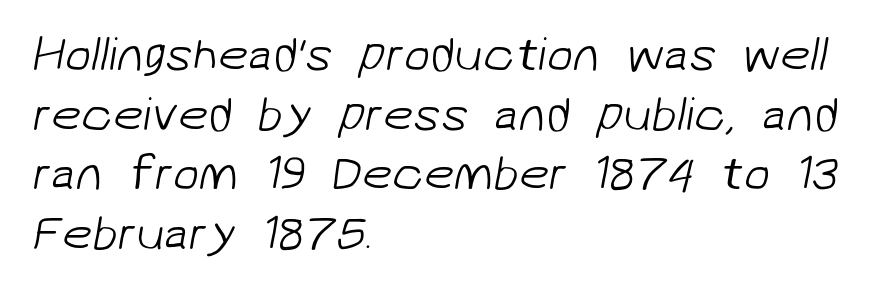
{"serif": "no", "bold": "no", "weight": "light", "width": "normal", "stroke_contrast": "low", "x_height": "medium", "monospaced": "no", "underline": "no", "align": "left", "line_spacing_ratio": 1.24, "letter_spacing": "normal", "letter_spacing_em": 0.0, "glyph_px": 48}
